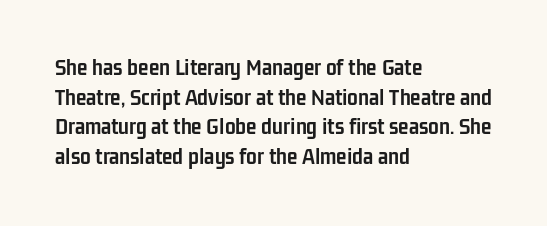
Q: Is the text bold? A: Yes.
Q: Is the text italic (slanted)? A: No, it is upright.
Q: Is the text underlined? A: No.
Q: How is the paragraph aligned? A: Left-aligned.
Q: Is the spacing between letters normal or unusually wide? A: Normal.
